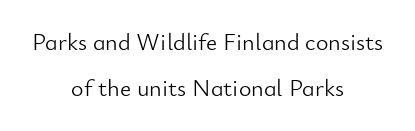
{"italic": "no", "bold": "no", "underline": "no", "align": "center", "line_spacing": "loose", "line_spacing_ratio": 1.9, "letter_spacing": "normal", "letter_spacing_em": 0.0, "glyph_px": 24}
